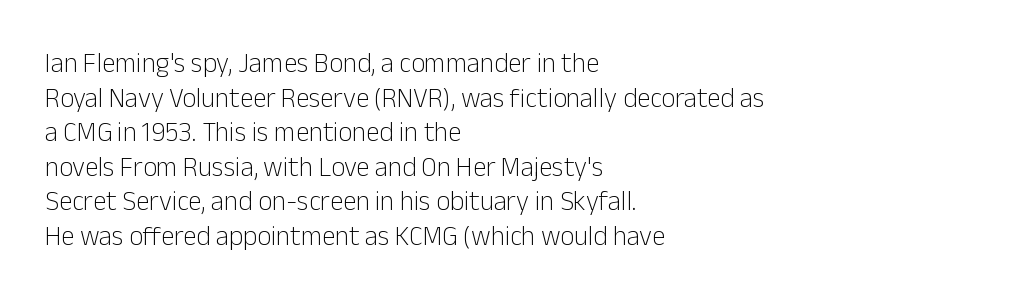
The image shows 27 px text type, upright; set left-aligned, normal line spacing (1.28x), normal letter spacing, not underlined.
